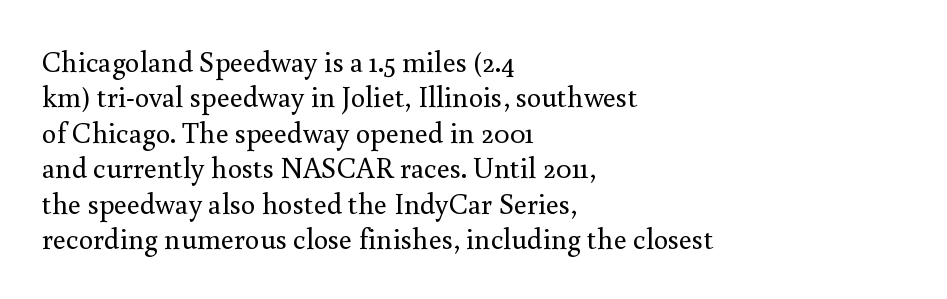
Q: Is the text bold? A: No.
Q: Is the text italic (slanted)? A: No, it is upright.
Q: Is the typeface a serif or a sans-serif typeface? A: Serif.
Q: Is the text underlined? A: No.
Q: How is the paragraph aligned? A: Left-aligned.
Q: Is the spacing between letters normal or unusually wide? A: Normal.
Q: Width (condensed, normal, or wide)? A: Normal.
Q: Stroke contrast? A: Medium.
Q: x-height? A: Small.
Q: Monospaced? A: No.
